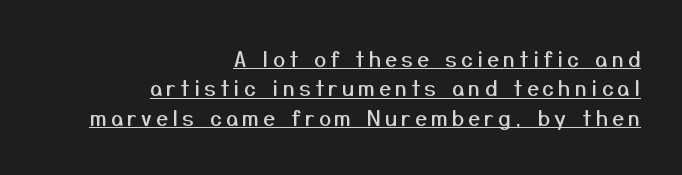
{"italic": "no", "underline": "yes", "align": "right", "line_spacing": "normal", "line_spacing_ratio": 1.4, "letter_spacing": "wide", "letter_spacing_em": 0.2, "glyph_px": 21}
